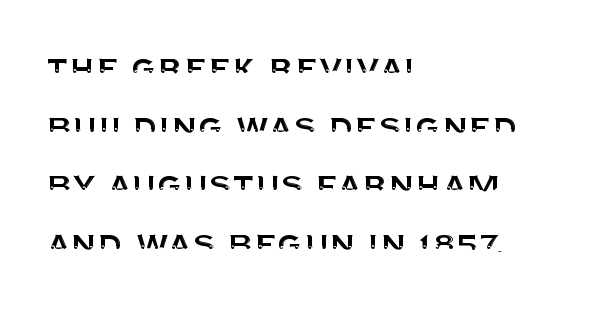
Q: Is the text italic (slanted)? A: No, it is upright.
Q: Is the typeface a serif or a sans-serif typeface? A: Sans-serif.
Q: Is the text underlined? A: No.
Q: How is the paragraph aligned? A: Left-aligned.
Q: Is the spacing between letters normal or unusually wide? A: Normal.
Q: Is the spacing between lines tight, normal or loose? A: Normal.
Q: Width (condensed, normal, or wide)? A: Normal.
Q: Stroke contrast? A: Medium.
Q: x-height? A: Large.
Q: Monospaced? A: No.
